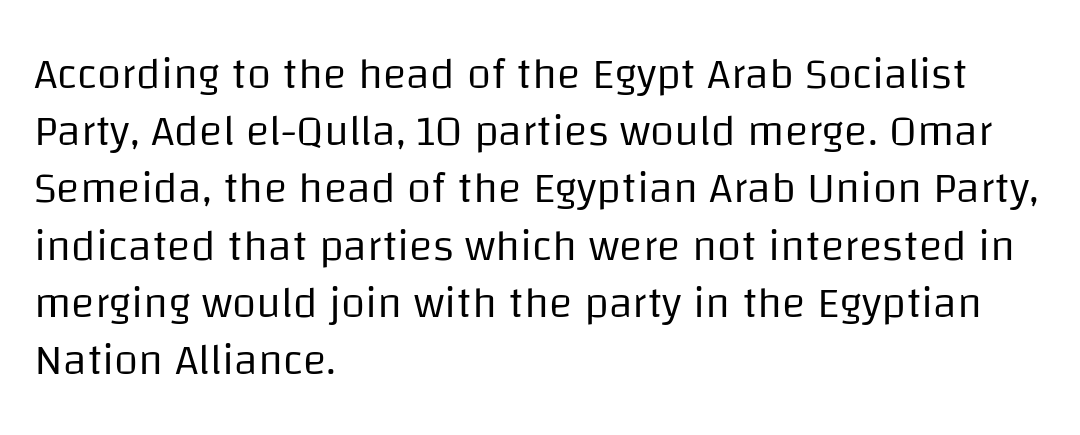
{"serif": "no", "italic": "no", "bold": "no", "weight": "regular", "width": "normal", "stroke_contrast": "low", "x_height": "large", "monospaced": "no", "underline": "no", "align": "left", "line_spacing": "normal", "line_spacing_ratio": 1.3, "letter_spacing": "normal", "letter_spacing_em": 0.0, "glyph_px": 44}
